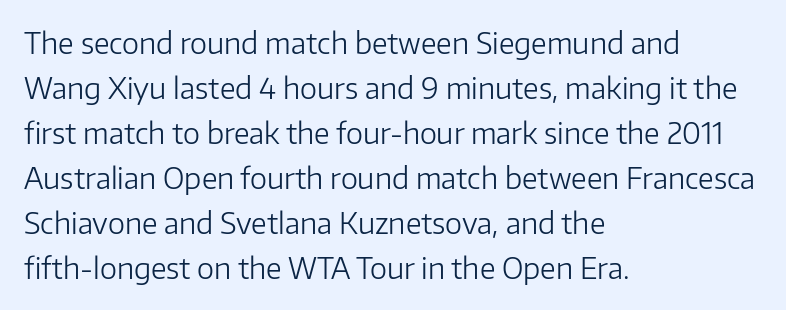
The image shows 29 px light sans-serif type, upright; set left-aligned, normal line spacing (1.55x), normal letter spacing, not underlined; low stroke contrast and a medium x-height.
